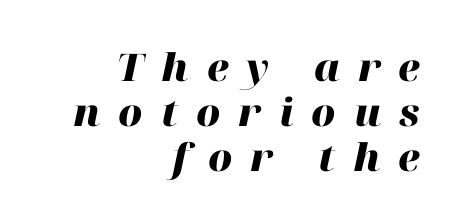
{"italic": "yes", "lean": "right", "slant_degrees": 12, "bold": "yes", "weight": "heavy", "width": "normal", "stroke_contrast": "high", "x_height": "medium", "monospaced": "no", "underline": "no", "align": "right", "line_spacing_ratio": 1.18, "letter_spacing": "wide", "letter_spacing_em": 0.47, "glyph_px": 38}
